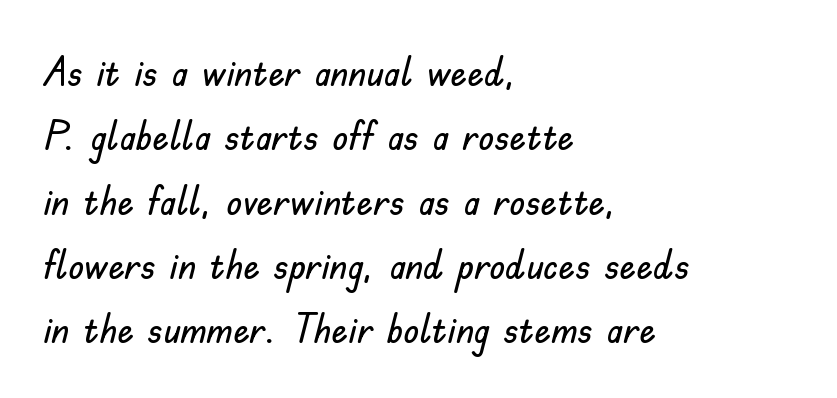
The image shows 41 px sans-serif type; set left-aligned, normal line spacing (1.57x), normal letter spacing, not underlined; low stroke contrast and a small x-height.
